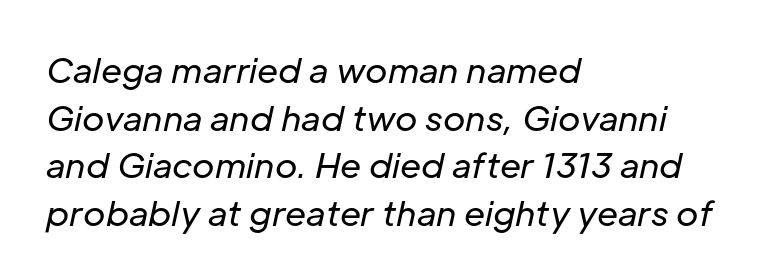
Q: Is the text bold? A: No.
Q: Is the text italic (slanted)? A: Yes, it leans right by about 12 degrees.
Q: Is the text underlined? A: No.
Q: How is the paragraph aligned? A: Left-aligned.
Q: Is the spacing between letters normal or unusually wide? A: Normal.
Q: Is the spacing between lines tight, normal or loose? A: Normal.
Q: Width (condensed, normal, or wide)? A: Normal.
Q: Stroke contrast? A: Low.
Q: x-height? A: Medium.
Q: Monospaced? A: No.
